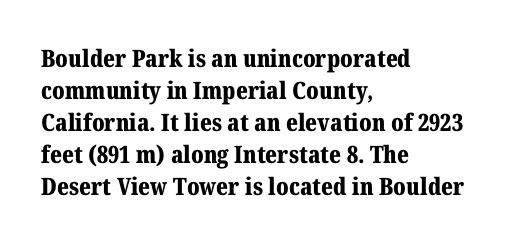
The image shows 24 px bold type, upright; set left-aligned, normal line spacing (1.33x), normal letter spacing, not underlined.
